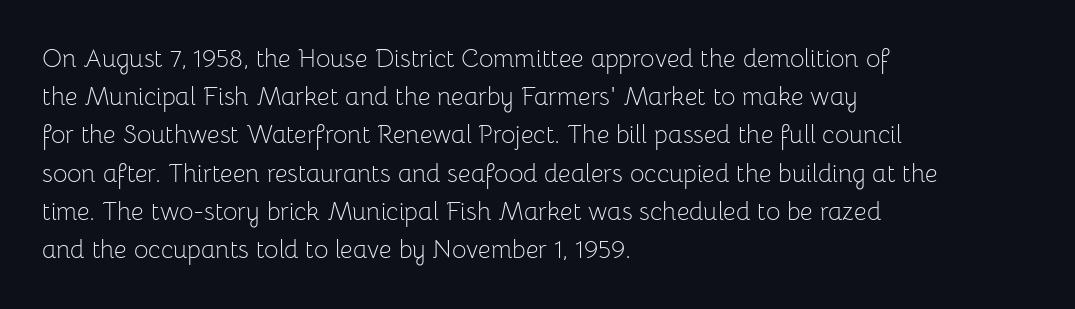
Q: Is the text bold? A: No.
Q: Is the text italic (slanted)? A: No, it is upright.
Q: Is the text underlined? A: No.
Q: How is the paragraph aligned? A: Left-aligned.
Q: Is the spacing between letters normal or unusually wide? A: Normal.
Q: Is the spacing between lines tight, normal or loose? A: Normal.
